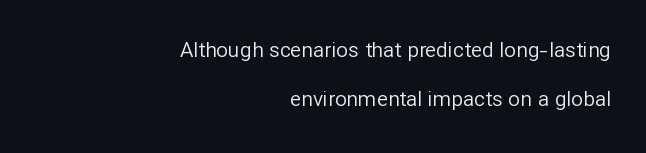
{"italic": "no", "bold": "no", "underline": "no", "align": "right", "line_spacing": "loose", "line_spacing_ratio": 2.32, "letter_spacing": "normal", "letter_spacing_em": 0.0, "glyph_px": 21}
